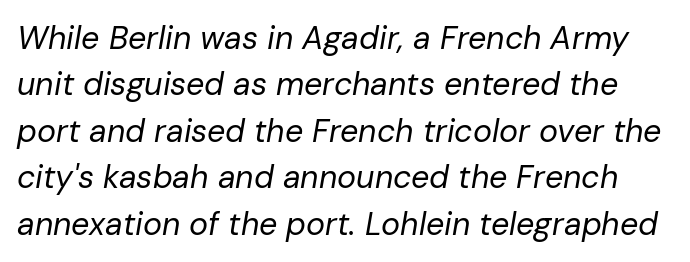
Proportional: the letters do not fall into vertical columns. In terms of posture, this sample is oblique. Heaviness? Minimal to ordinary, like unemphasized prose. The passage shown stacks its lines at a standard gap.
